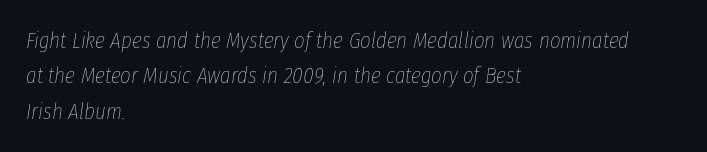
{"italic": "yes", "lean": "right", "slant_degrees": 8, "bold": "no", "underline": "no", "align": "left", "line_spacing": "normal", "line_spacing_ratio": 1.54, "letter_spacing": "normal", "letter_spacing_em": 0.0, "glyph_px": 23}
